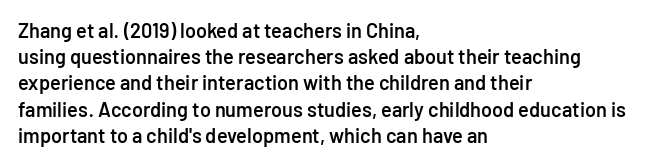
{"italic": "no", "bold": "semi", "underline": "no", "align": "left", "line_spacing": "normal", "line_spacing_ratio": 1.31, "letter_spacing": "normal", "letter_spacing_em": 0.0, "glyph_px": 20}
